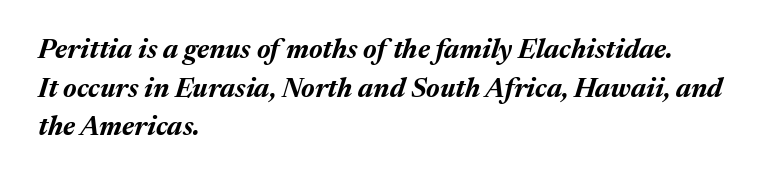
The image shows 27 px bold type, italic (leaning right); set left-aligned, normal line spacing (1.43x), normal letter spacing, not underlined.
